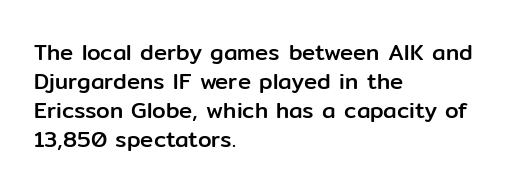
It's the straight-up-and-down kind of type. The horizontal fit of the characters is conventional and even. These lines are set flush left with a ragged right edge. Glance below the letters and you will spot only blank space.
